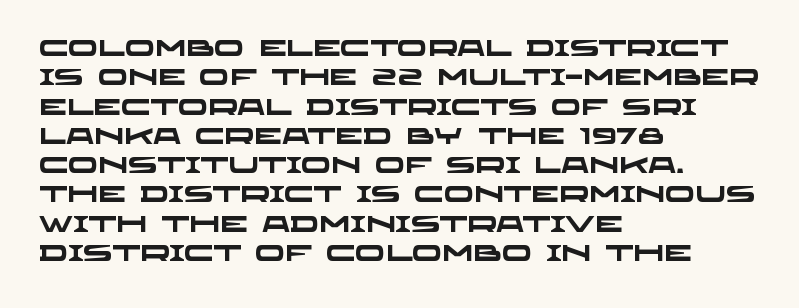
{"bold": "yes", "underline": "no", "align": "left", "line_spacing": "normal", "line_spacing_ratio": 1.33, "letter_spacing": "normal", "letter_spacing_em": 0.0, "glyph_px": 22}
